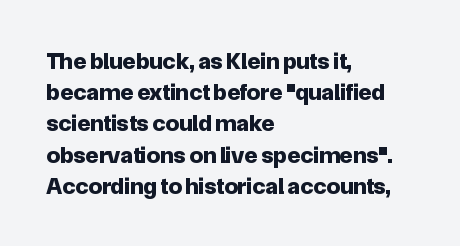
Every letter is thick-stroked: bold, no question. Line starts are locked; line ends wander. What's the leading like? Ordinary, nothing unusual. Glance below the letters and you will spot only blank space.
